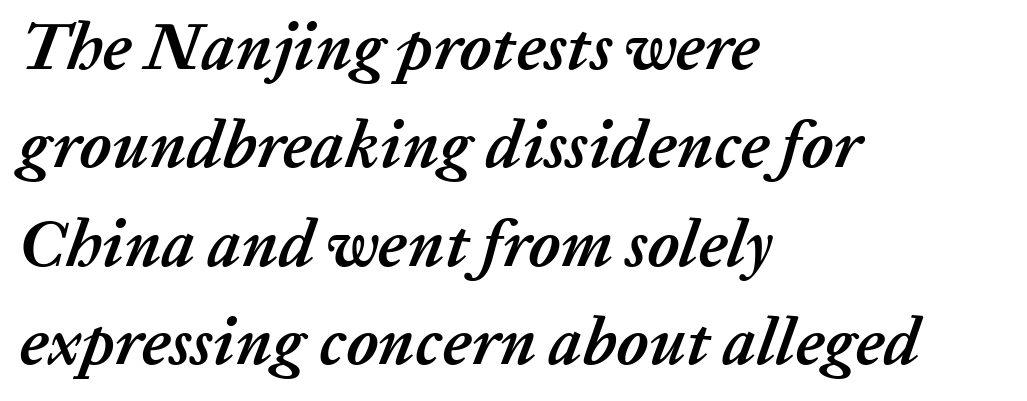
On the weight axis this lands at bold, roughly 700. Normally led — the rows are evenly, conventionally spaced. No word sits above an underline. Between one letter and the next there's only the usual sliver of space.
